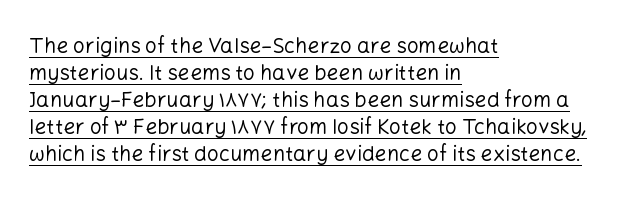
The image shows 21 px text type, upright; set left-aligned, normal line spacing (1.29x), normal letter spacing, underlined.
